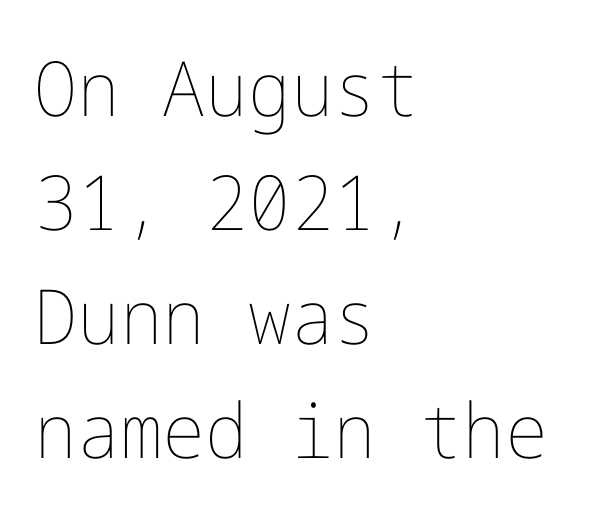
A typesetter would call this leading conventional body-copy spacing. Bold? No — there's no thickening of the strokes. The glyphs are unaccompanied by any horizontal stroke below them. The line texture is even and compact thanks to regular tracking. Italic: no, the glyphs are upright roman.
